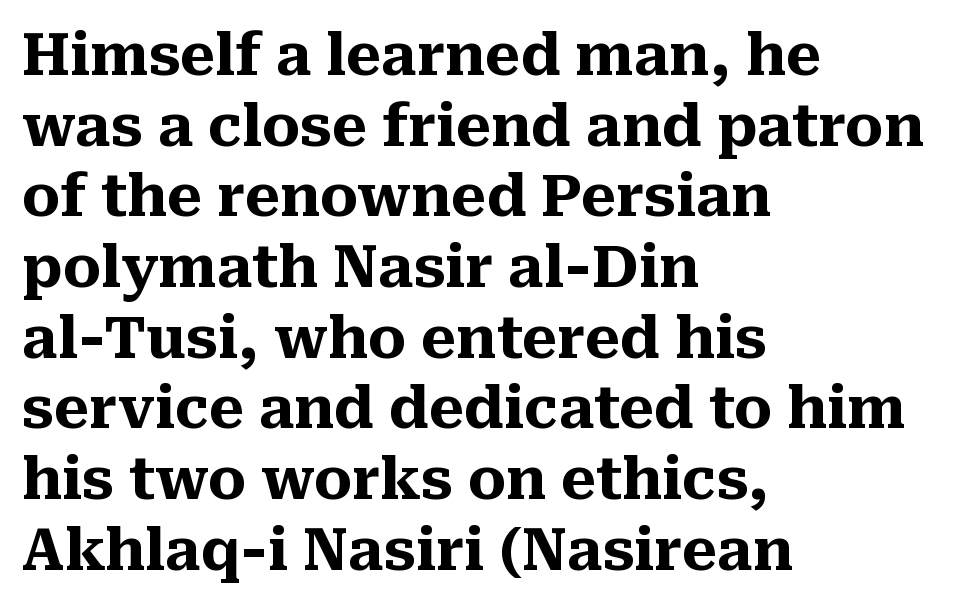
Q: Is the text bold? A: Yes.
Q: Is the text italic (slanted)? A: No, it is upright.
Q: Is the typeface a serif or a sans-serif typeface? A: Serif.
Q: Is the text underlined? A: No.
Q: How is the paragraph aligned? A: Left-aligned.
Q: Is the spacing between letters normal or unusually wide? A: Normal.
Q: Width (condensed, normal, or wide)? A: Normal.
Q: Stroke contrast? A: Medium.
Q: x-height? A: Medium.
Q: Monospaced? A: No.
